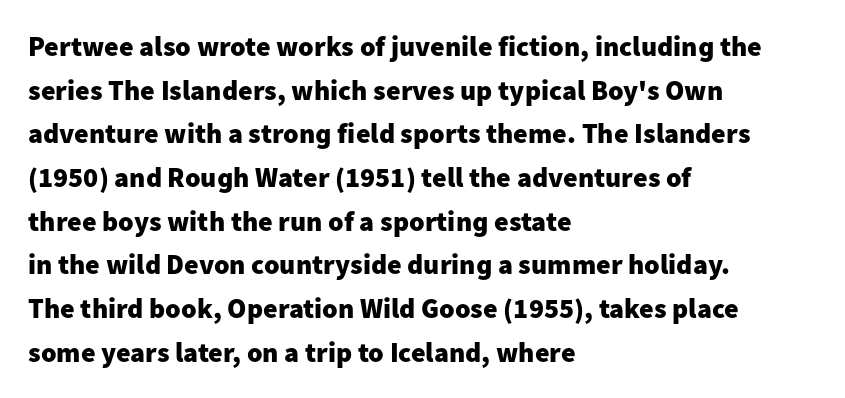
{"serif": "no", "italic": "no", "bold": "yes", "weight": "heavy", "width": "normal", "stroke_contrast": "low", "x_height": "medium", "monospaced": "no", "underline": "no", "align": "left", "line_spacing": "normal", "line_spacing_ratio": 1.56, "letter_spacing": "normal", "letter_spacing_em": 0.0, "glyph_px": 28}
